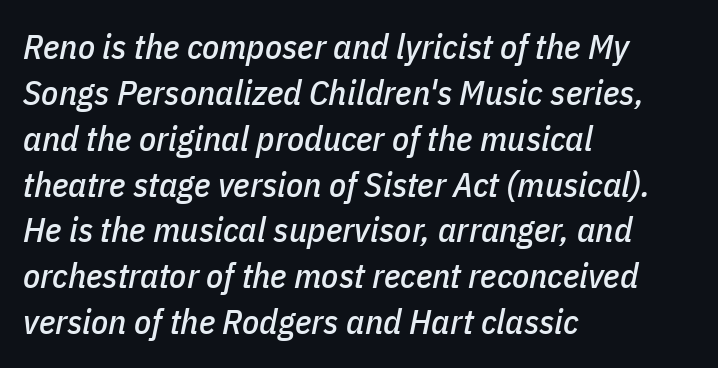
{"italic": "yes", "lean": "right", "slant_degrees": 11, "width": "condensed", "stroke_contrast": "low", "x_height": "medium", "monospaced": "no", "underline": "no", "align": "left", "line_spacing": "normal", "line_spacing_ratio": 1.31, "letter_spacing": "normal", "letter_spacing_em": 0.0, "glyph_px": 35}
